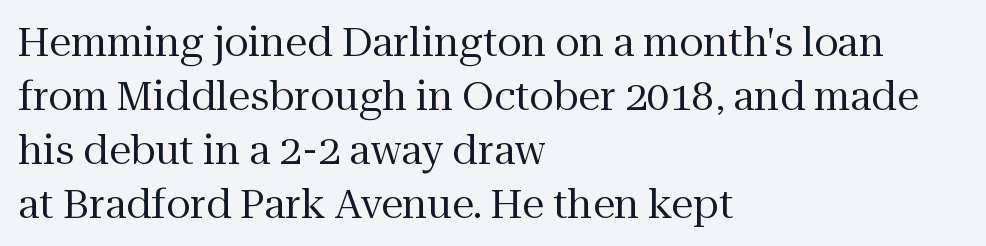
Q: Is the text bold? A: No.
Q: Is the text italic (slanted)? A: No, it is upright.
Q: Is the typeface a serif or a sans-serif typeface? A: Serif.
Q: Is the text underlined? A: No.
Q: How is the paragraph aligned? A: Left-aligned.
Q: Is the spacing between letters normal or unusually wide? A: Normal.
Q: Is the spacing between lines tight, normal or loose? A: Normal.
Q: Width (condensed, normal, or wide)? A: Normal.
Q: Stroke contrast? A: Medium.
Q: x-height? A: Medium.
Q: Monospaced? A: No.
